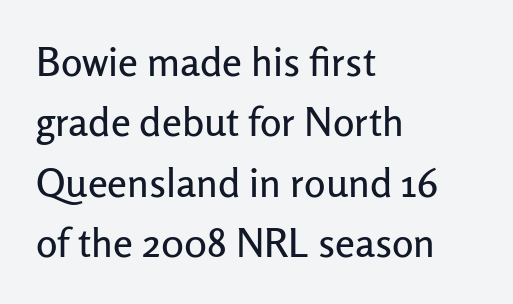
Is the block centered? No — it sits flush against the left margin. Has an underline been added? It has not. Students, observe: this is what conventionally led text looks like. Proportional: the letters do not fall into vertical columns. No italicization has been applied; the sample stays upright.
